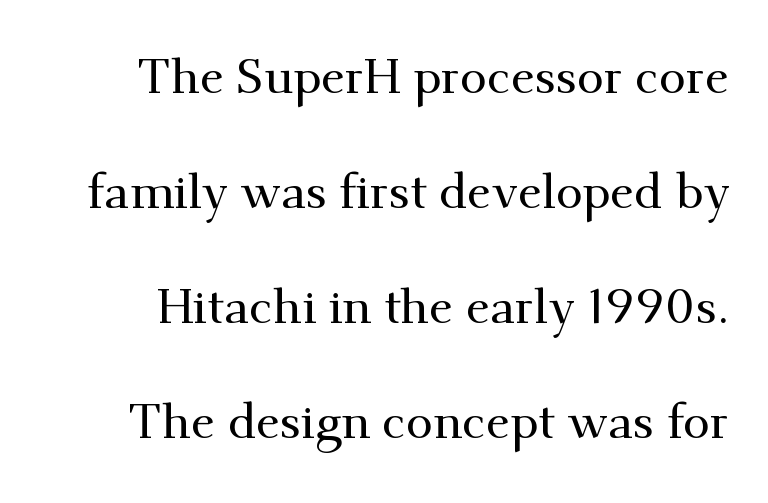
The image shows 49 px serif type, upright; set loose line spacing (2.35x), normal letter spacing, not underlined; medium stroke contrast and a small x-height.
